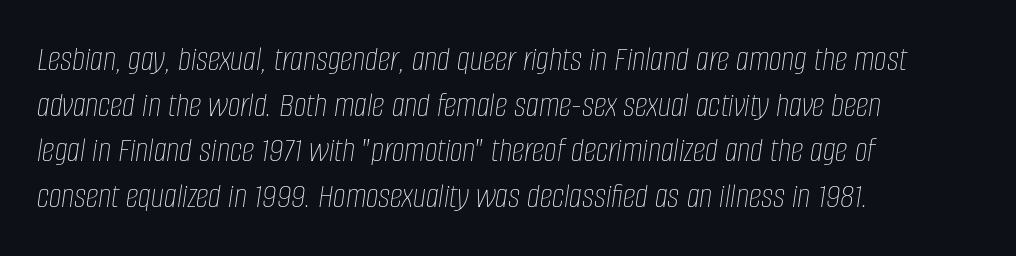
{"italic": "yes", "lean": "right", "slant_degrees": 8, "bold": "no", "weight": "thin", "width": "condensed", "stroke_contrast": "low", "x_height": "large", "monospaced": "no", "underline": "no", "align": "left", "line_spacing": "normal", "line_spacing_ratio": 1.27, "letter_spacing": "normal", "letter_spacing_em": 0.0, "glyph_px": 36}
